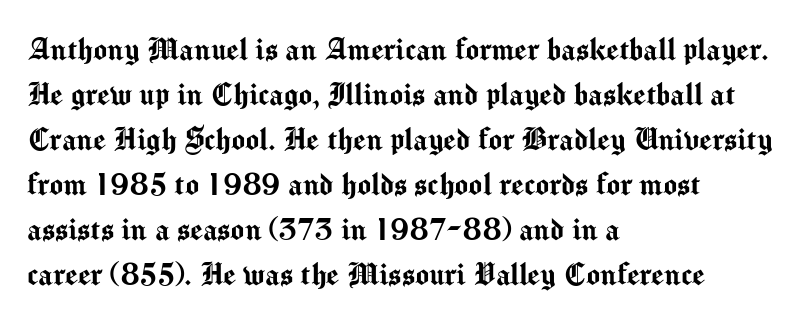
The image shows 36 px sans-serif type, upright; set left-aligned, normal line spacing (1.25x), normal letter spacing, not underlined; medium stroke contrast and a medium x-height.
